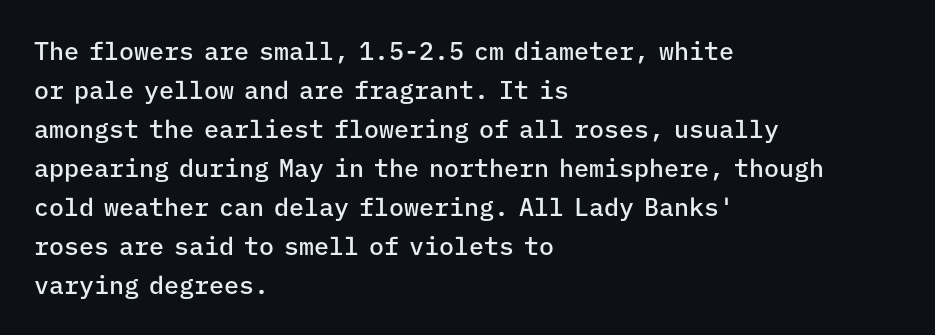
Nope, not italic — everything's standing straight. Semibold letterforms, between regular and bold. A typesetter would call this leading conventional body-copy spacing. Any mark beneath the type? The region is blank. The rendering anchors every line to the left-hand side. Letter spacing: default.
